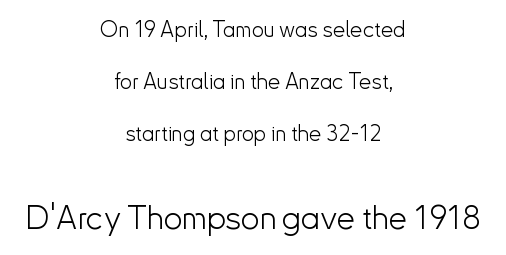
Q: Is the text bold? A: No.
Q: Is the text italic (slanted)? A: No, it is upright.
Q: Is the typeface a serif or a sans-serif typeface? A: Sans-serif.
Q: Is the text underlined? A: No.
Q: How is the paragraph aligned? A: Centered.
Q: Is the spacing between letters normal or unusually wide? A: Normal.
Q: Is the spacing between lines tight, normal or loose? A: Loose.
Q: Which block of text is set in a larger size, the first (top) or the second (bottom)? A: The second (bottom) one.
Q: Width (condensed, normal, or wide)? A: Normal.
Q: Stroke contrast? A: Low.
Q: x-height? A: Small.
Q: Monospaced? A: No.
